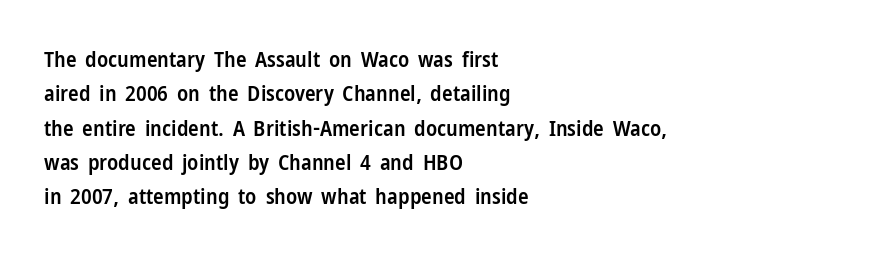
Q: Is the text bold? A: Semi-bold.
Q: Is the text italic (slanted)? A: No, it is upright.
Q: Is the text underlined? A: No.
Q: How is the paragraph aligned? A: Left-aligned.
Q: Is the spacing between letters normal or unusually wide? A: Normal.
Q: Is the spacing between lines tight, normal or loose? A: Normal.
